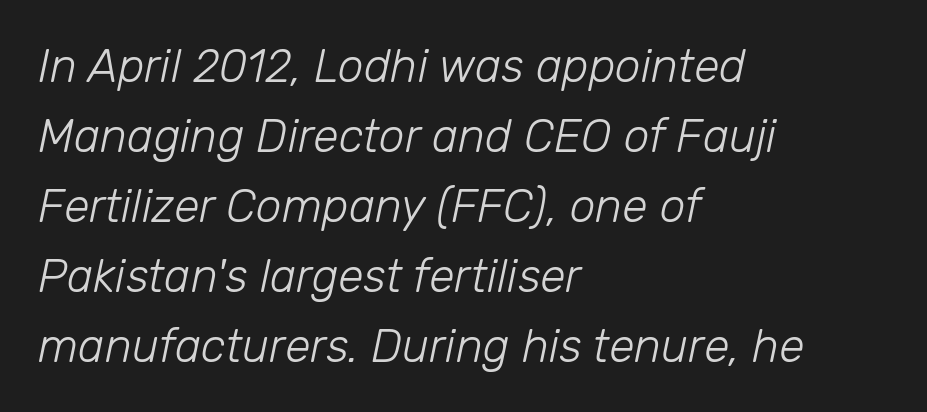
{"italic": "yes", "lean": "right", "slant_degrees": 12, "bold": "no", "weight": "light", "width": "normal", "stroke_contrast": "low", "x_height": "medium", "monospaced": "no", "underline": "no", "align": "left", "line_spacing": "normal", "line_spacing_ratio": 1.52, "letter_spacing": "normal", "letter_spacing_em": 0.0, "glyph_px": 46}
